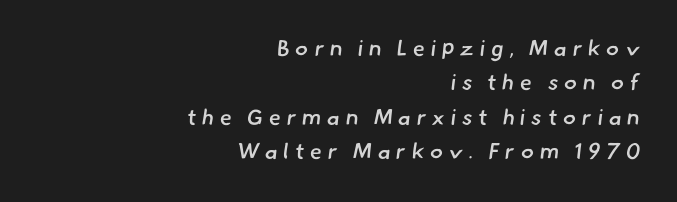
The image shows 22 px text type; set right-aligned, normal line spacing (1.56x), unusually wide letter spacing (+0.26 em), not underlined.
